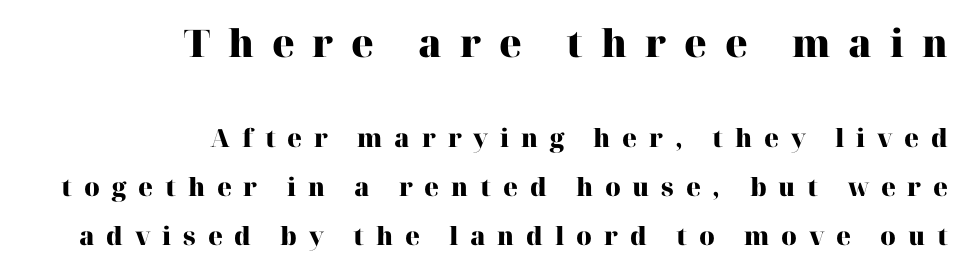
Any mark beneath the type? The region is blank. Its strokes are broad and dark, the hallmark of bold type. The compositor pushed each line to the right boundary. Style check: upright. Look at the bottom of the vertical strokes: they flare into serifs here.
